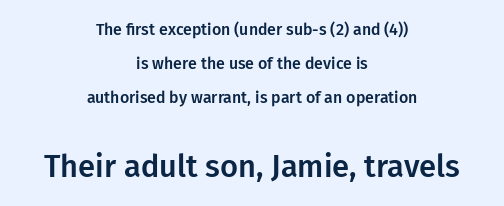
{"serif": "no", "italic": "no", "width": "normal", "stroke_contrast": "low", "x_height": "medium", "monospaced": "no", "underline": "no", "align": "center", "line_spacing": "loose", "line_spacing_ratio": 2.14, "letter_spacing": "normal", "letter_spacing_em": 0.0, "larger_block": "second", "size_ratio": 1.94, "glyph_px": 31}
